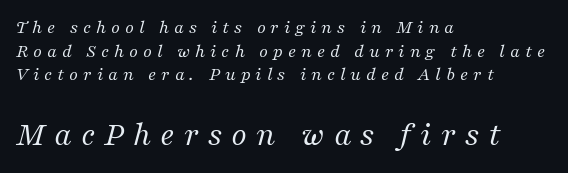
The typesetter chose a ragged-right arrangement here. A clean baseline with only descenders dipping below it. This sample uses expanded letter spacing, leaving extra air between glyphs. Little horizontal feet cap the strokes, marking this as serif type. Unbolded letterforms with no extra heft.
